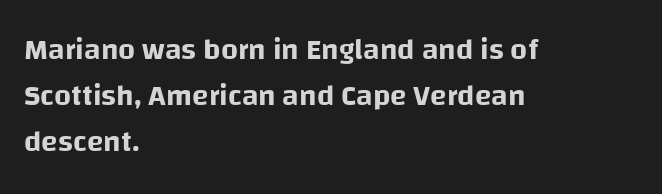
Characters remain perfectly vertical along every line. These lines are composed in type without serifs. The typesetter chose a ragged-right arrangement here. A typesetter would call this proportional, since set widths differ per character.
